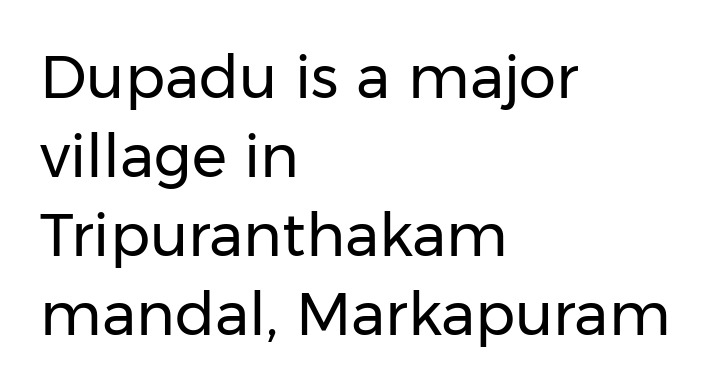
The image shows 59 px regular-weight sans-serif type, upright; set left-aligned, normal line spacing (1.34x), normal letter spacing, not underlined; low stroke contrast and a medium x-height.
